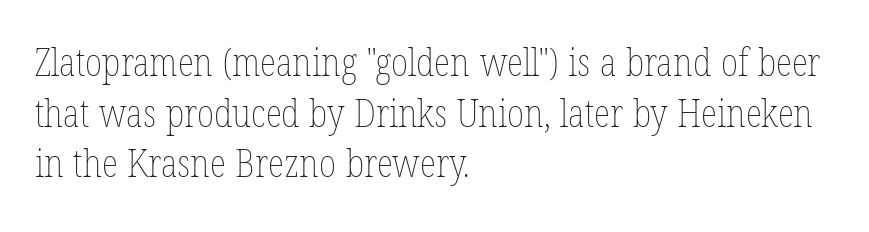
{"italic": "no", "bold": "no", "weight": "thin", "width": "condensed", "stroke_contrast": "low", "x_height": "medium", "monospaced": "no", "underline": "no", "align": "left", "line_spacing": "normal", "line_spacing_ratio": 1.33, "letter_spacing": "normal", "letter_spacing_em": 0.0, "glyph_px": 38}
